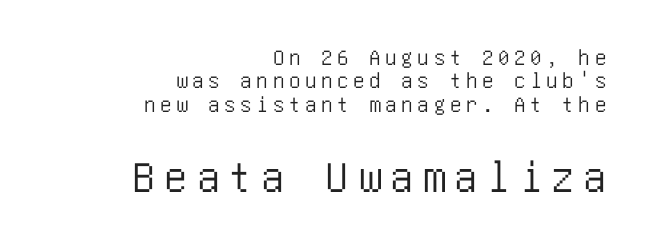
{"serif": "no", "italic": "no", "width": "condensed", "stroke_contrast": "low", "x_height": "large", "underline": "no", "align": "right", "line_spacing": "tight", "line_spacing_ratio": 1.02, "letter_spacing": "wide", "letter_spacing_em": 0.2, "larger_block": "second", "size_ratio": 2.0, "glyph_px": 46}
